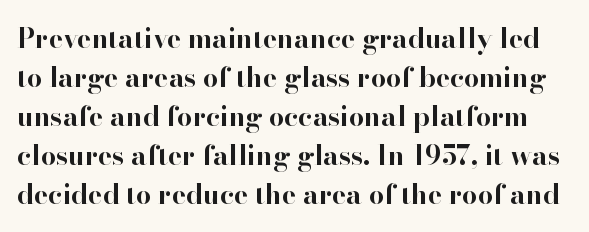
The image shows 27 px bold type, upright; set normal line spacing (1.44x), normal letter spacing, not underlined.
